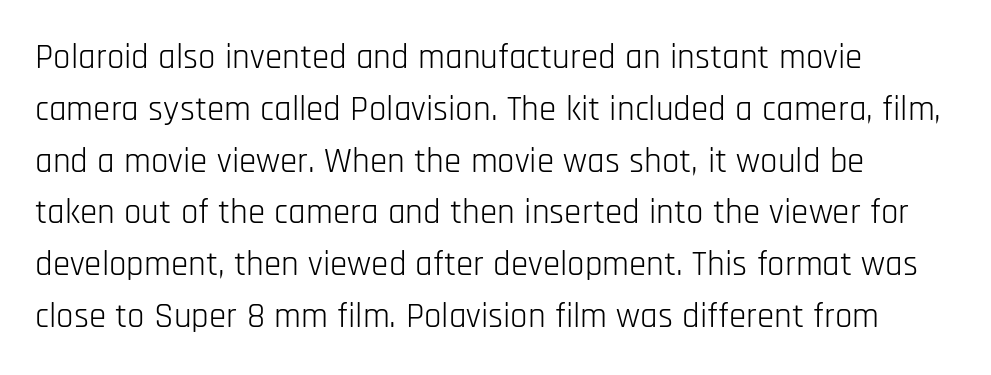
Honestly, there is no underline to notice here at all. Note the varied advance widths — an 'i' is clearly narrower than an 'm'. Reading down the column, the eye jumps a familiar distance to each next line. The rag falls on the right side of this text block. The face looks like a standard text weight, possibly lighter. Tracking value appears to be zero — textbook default spacing.
